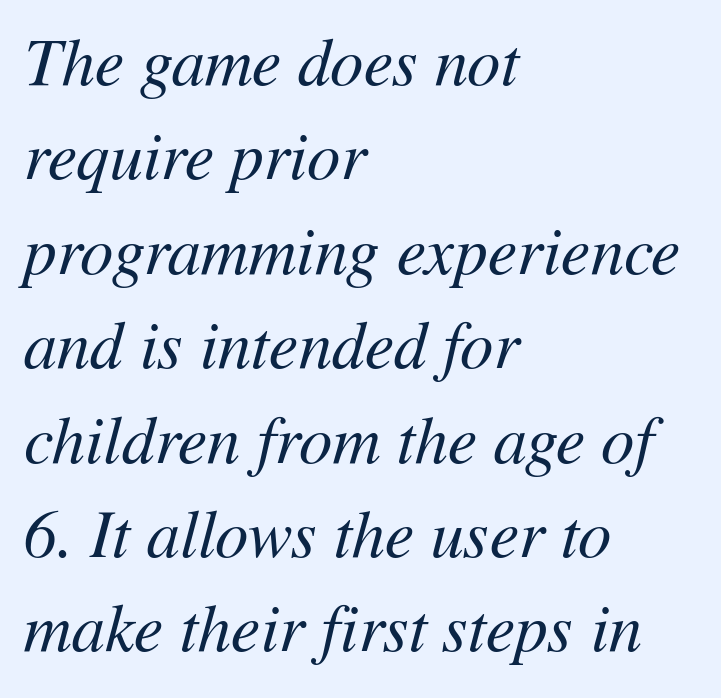
{"italic": "yes", "lean": "right", "slant_degrees": 11, "bold": "no", "weight": "regular", "width": "normal", "stroke_contrast": "medium", "x_height": "medium", "monospaced": "no", "underline": "no", "align": "left", "line_spacing": "normal", "line_spacing_ratio": 1.43, "letter_spacing": "normal", "letter_spacing_em": 0.0, "glyph_px": 66}
